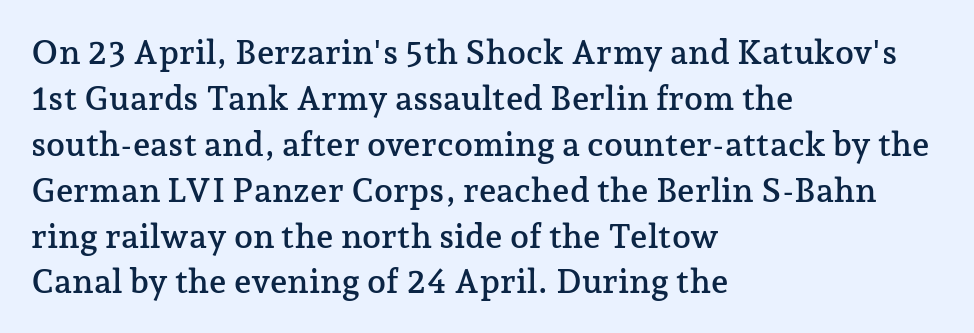
The image shows 34 px serif type, upright; set left-aligned, normal line spacing (1.35x), normal letter spacing, not underlined; low stroke contrast and a medium x-height.
